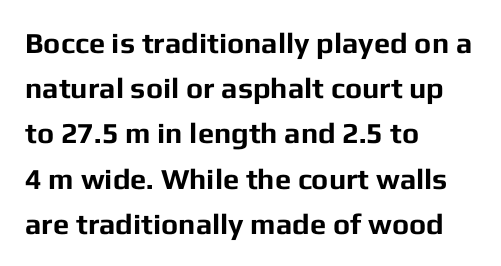
{"serif": "no", "italic": "no", "bold": "yes", "weight": "bold", "width": "normal", "stroke_contrast": "low", "x_height": "medium", "monospaced": "no", "underline": "no", "align": "left", "line_spacing": "normal", "line_spacing_ratio": 1.56, "letter_spacing": "normal", "letter_spacing_em": 0.0, "glyph_px": 29}
